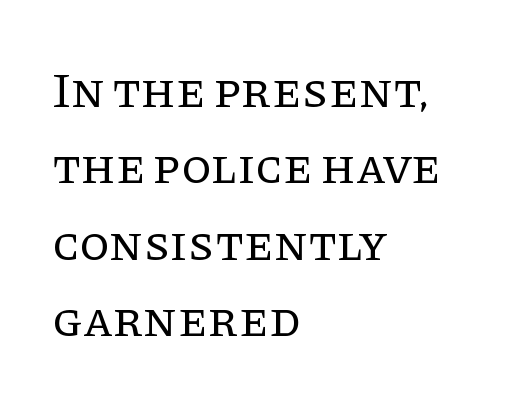
The letters carry serifs — small finishing strokes at the ends of their stems. Typeset ragged right — the left edge is the straight one. Nothing heavy about these letters — not bold at all. Decoration check: the copy has no underline. The type is set solid horizontally, with unmodified tracking. Regular leading.
